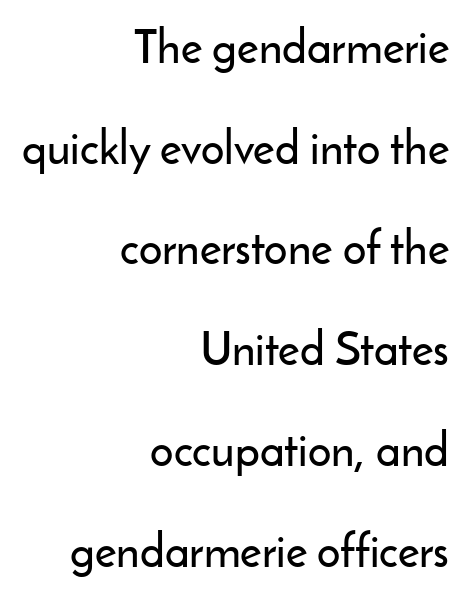
Q: Is the text italic (slanted)? A: No, it is upright.
Q: Is the typeface a serif or a sans-serif typeface? A: Sans-serif.
Q: Is the text underlined? A: No.
Q: How is the paragraph aligned? A: Right-aligned.
Q: Is the spacing between letters normal or unusually wide? A: Normal.
Q: Is the spacing between lines tight, normal or loose? A: Loose.
Q: Width (condensed, normal, or wide)? A: Normal.
Q: Stroke contrast? A: Low.
Q: x-height? A: Small.
Q: Monospaced? A: No.
